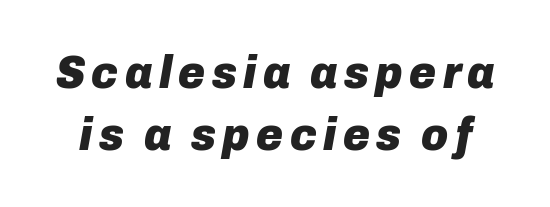
The image shows 46 px heavy type, italic (leaning right); set normal line spacing (1.34x), not underlined; low stroke contrast and a medium x-height.
